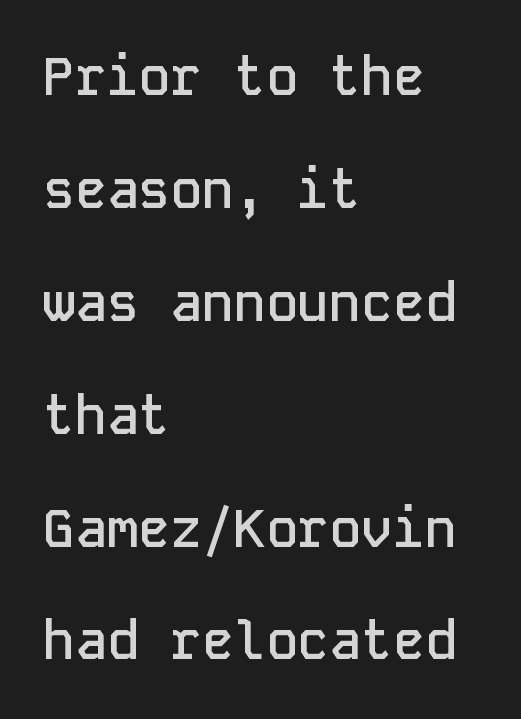
Note: no serifs on the glyphs. A typesetter would call this monospace, since all characters share one set width. Every stem runs plumb, perpendicular to the baseline. The compositor pushed each line to the left boundary. Quick note: underline off.
